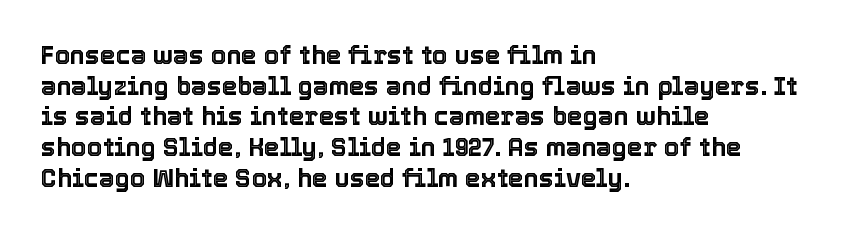
Q: Is the text italic (slanted)? A: No, it is upright.
Q: Is the text underlined? A: No.
Q: How is the paragraph aligned? A: Left-aligned.
Q: Is the spacing between letters normal or unusually wide? A: Normal.
